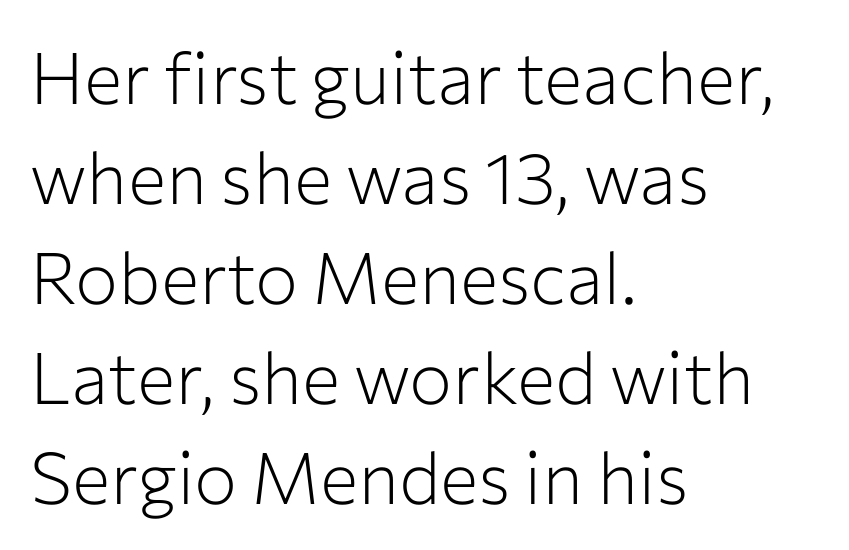
The image shows 72 px light sans-serif type, upright; set left-aligned, normal line spacing (1.39x), normal letter spacing, not underlined; low stroke contrast and a medium x-height.
